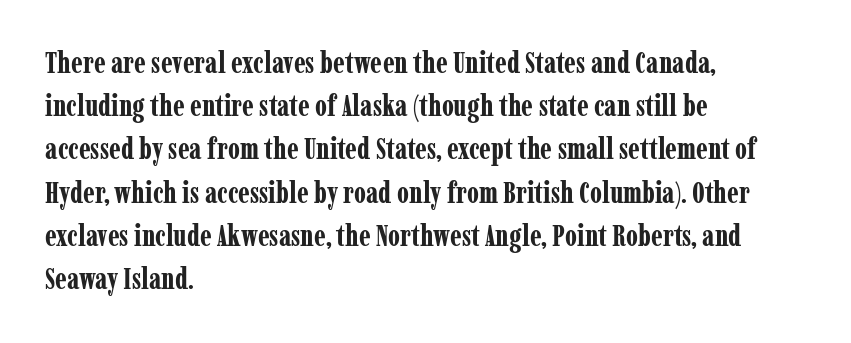
{"serif": "yes", "italic": "no", "bold": "yes", "weight": "bold", "width": "condensed", "stroke_contrast": "low", "x_height": "medium", "monospaced": "no", "underline": "no", "align": "left", "line_spacing": "normal", "line_spacing_ratio": 1.49, "letter_spacing": "normal", "letter_spacing_em": 0.0, "glyph_px": 29}
